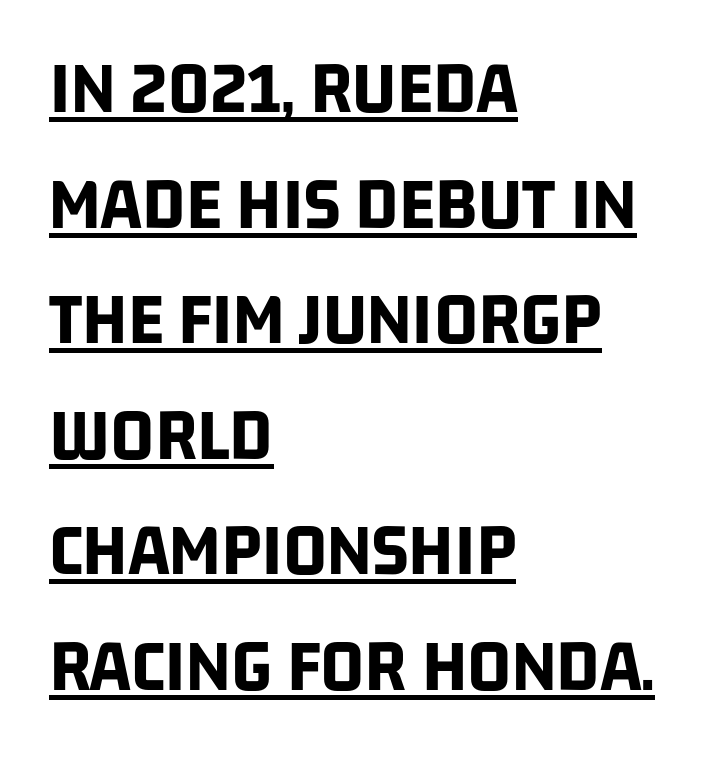
{"serif": "no", "bold": "yes", "weight": "bold", "width": "condensed", "stroke_contrast": "low", "x_height": "large", "monospaced": "no", "underline": "yes", "align": "left", "line_spacing": "normal", "line_spacing_ratio": 1.52, "letter_spacing": "normal", "letter_spacing_em": 0.0, "glyph_px": 76}
